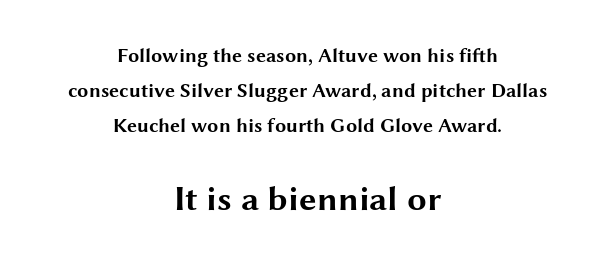
{"serif": "no", "italic": "no", "bold": "yes", "weight": "bold", "width": "wide", "stroke_contrast": "medium", "x_height": "medium", "monospaced": "no", "underline": "no", "align": "center", "line_spacing_ratio": 1.76, "letter_spacing": "normal", "letter_spacing_em": 0.0, "larger_block": "second", "size_ratio": 1.75, "glyph_px": 35}
